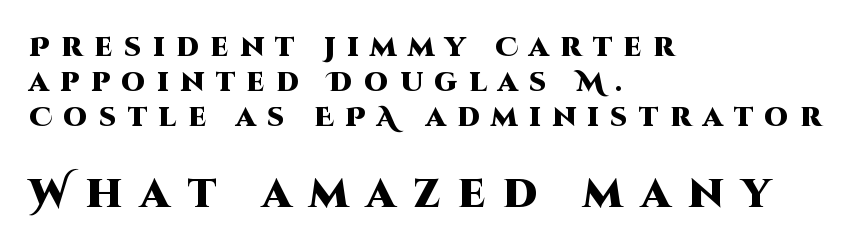
{"serif": "no", "italic": "no", "bold": "yes", "weight": "heavy", "width": "normal", "stroke_contrast": "high", "x_height": "large", "monospaced": "no", "underline": "no", "align": "left", "line_spacing": "normal", "line_spacing_ratio": 1.29, "letter_spacing": "wide", "letter_spacing_em": 0.43, "larger_block": "second", "size_ratio": 1.52, "glyph_px": 41}
